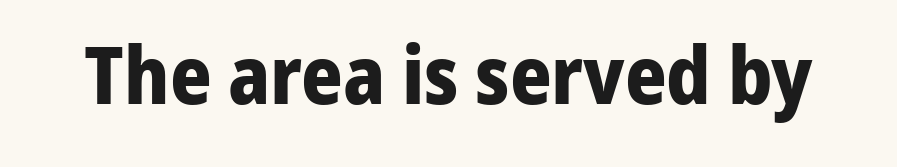
{"serif": "no", "italic": "no", "bold": "yes", "weight": "bold", "width": "normal", "stroke_contrast": "low", "x_height": "medium", "monospaced": "no", "underline": "no", "letter_spacing": "normal", "letter_spacing_em": 0.0, "glyph_px": 80}
